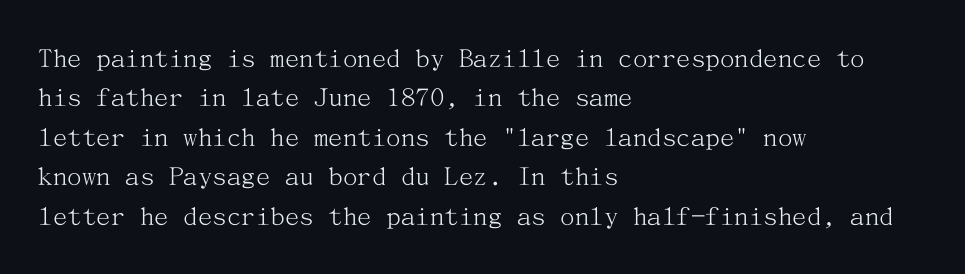
The image shows 29 px light serif type, upright; set left-aligned, normal line spacing (1.36x), normal letter spacing, not underlined; medium stroke contrast and a medium x-height.
